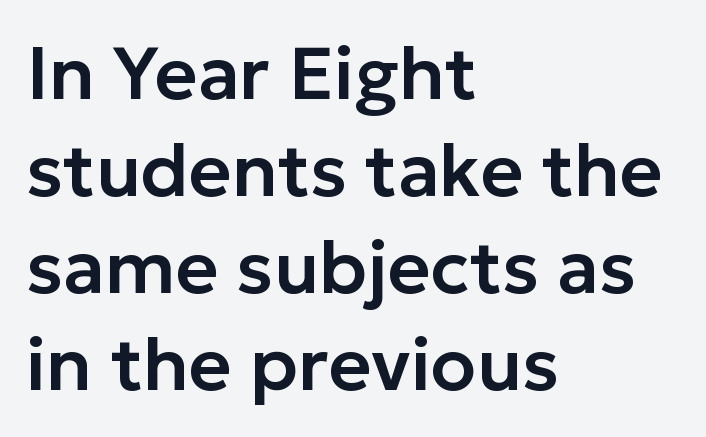
The image shows 74 px sans-serif type, upright; set left-aligned, normal line spacing (1.31x), normal letter spacing, not underlined; low stroke contrast and a medium x-height.
